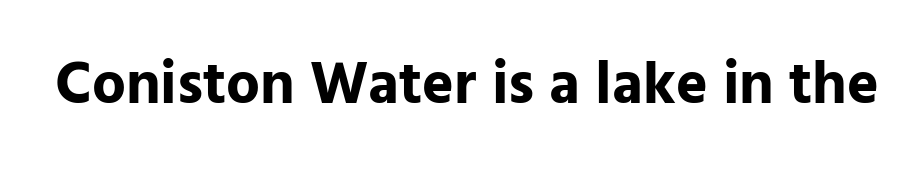
{"serif": "no", "italic": "no", "bold": "yes", "weight": "bold", "width": "normal", "stroke_contrast": "low", "x_height": "medium", "monospaced": "no", "underline": "no", "letter_spacing": "normal", "letter_spacing_em": 0.0, "glyph_px": 60}
